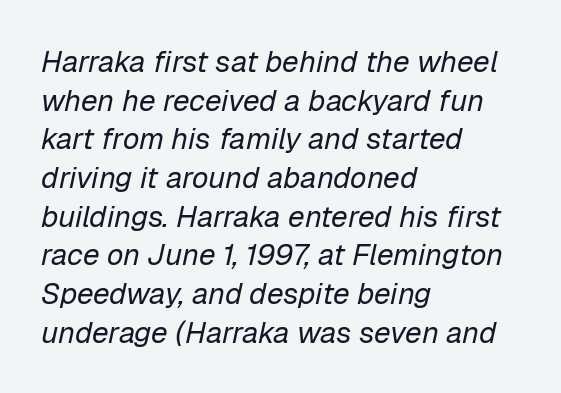
The image shows 30 px regular-weight type, italic (leaning right); set left-aligned, normal line spacing (1.29x), normal letter spacing, not underlined; low stroke contrast and a medium x-height.
